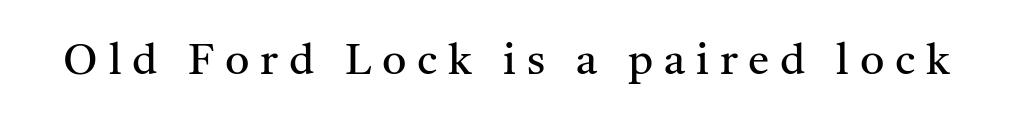
Character widths vary here, with narrow letters taking less room than wide ones. Counters stay open thanks to moderate or lighter strokes. What kind of face is this? One with serifs. There is plenty of visible air inserted between adjacent glyphs. Any mark beneath the type? The region is blank. Posture: upright roman.
